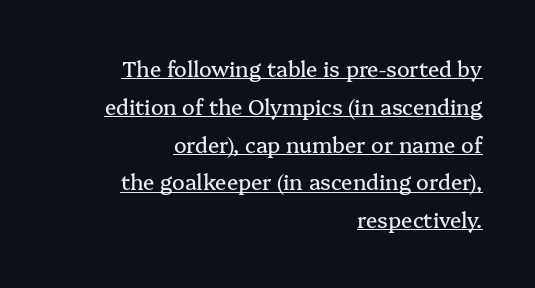
The image shows 21 px text type, upright; set right-aligned, line spacing 1.8x, normal letter spacing, underlined.
